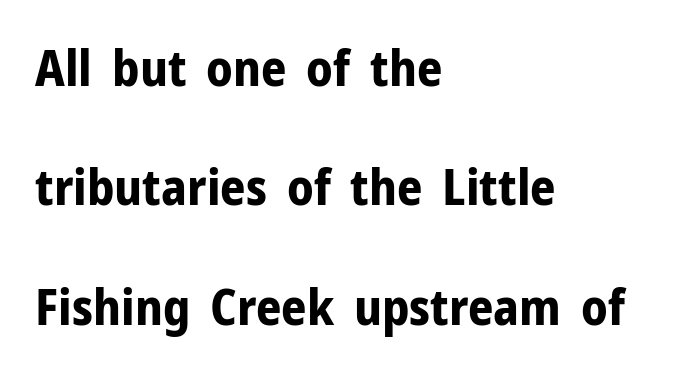
The image shows 50 px bold sans-serif type, upright; set left-aligned, loose line spacing (2.39x), normal letter spacing, not underlined; low stroke contrast and a medium x-height.
